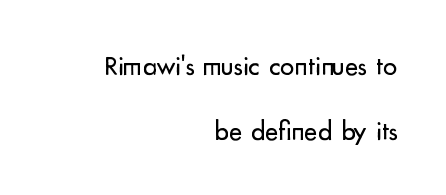
{"serif": "no", "italic": "no", "bold": "no", "weight": "regular", "width": "normal", "stroke_contrast": "low", "x_height": "small", "monospaced": "no", "underline": "no", "align": "right", "line_spacing": "loose", "line_spacing_ratio": 2.32, "letter_spacing": "normal", "letter_spacing_em": 0.0, "glyph_px": 28}
